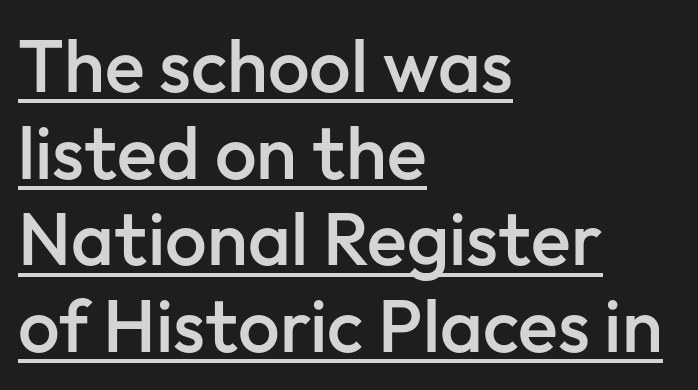
On the weight axis this lands at semibold, roughly 600. Honestly, the letter spacing is just normal — you wouldn't notice it. Is the block centered? No — it sits flush against the left margin. Stroke terminals: plain, sans-serif. Quick note: underline on.
